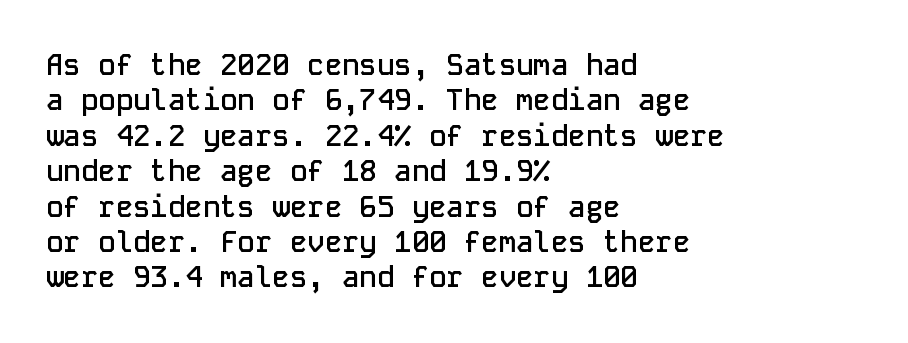
The image shows 29 px semibold sans-serif type, upright, monospaced; set left-aligned, line spacing 1.22x, normal letter spacing, not underlined; low stroke contrast and a medium x-height.
